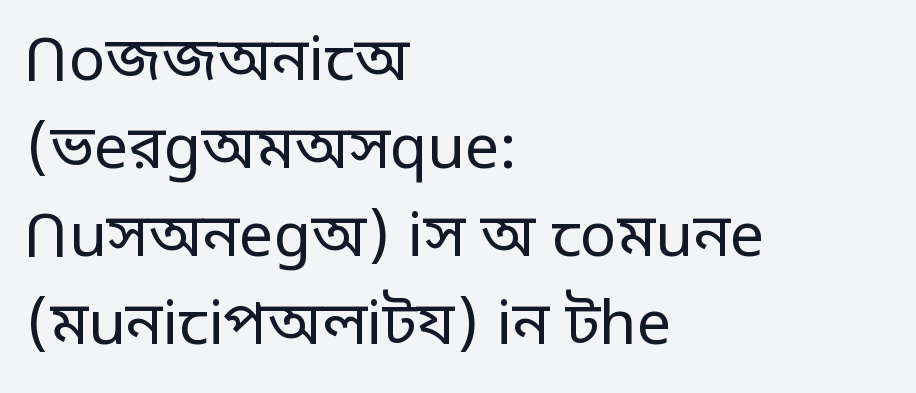
The image shows 61 px regular-weight sans-serif type, upright; set left-aligned, normal line spacing (1.44x), normal letter spacing, not underlined; low stroke contrast and a large x-height.
